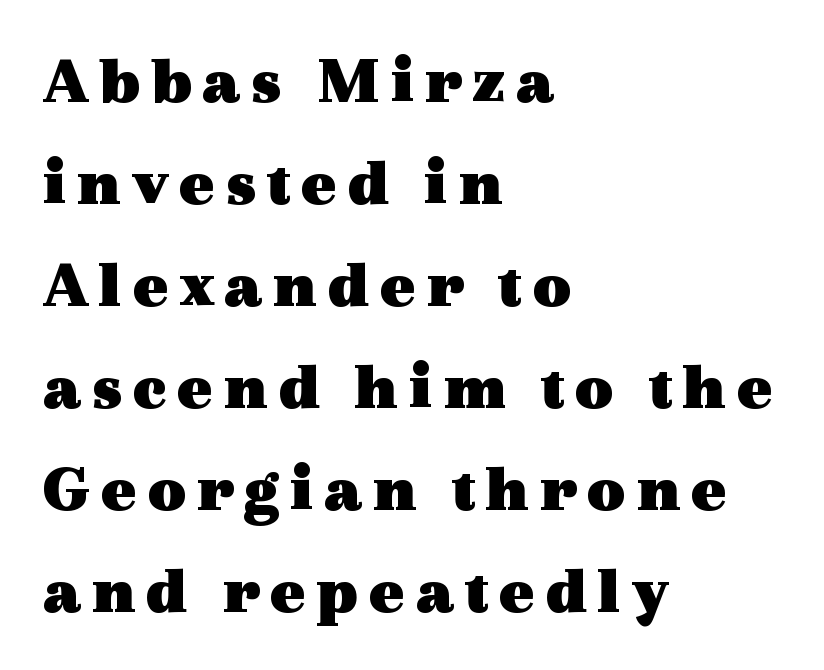
Baseline-to-baseline distance is the conventional proportion of letter height. Letters rest on an invisible, unmarked baseline. These lines are set flush left with a ragged right edge. Stroke terminals: seriffed. Does the lettering tilt? It doesn't — this is upright. Think of a printed novel: that variable character pitch is what you see here.
